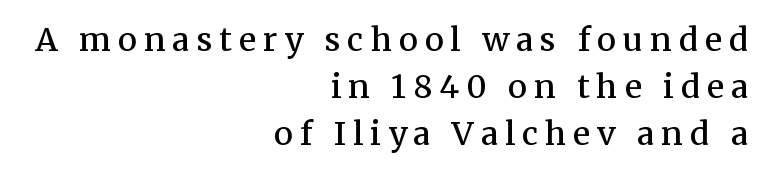
The image shows 32 px semibold serif type, upright; set right-aligned, normal line spacing (1.47x), unusually wide letter spacing (+0.22 em), not underlined; medium stroke contrast and a medium x-height.
